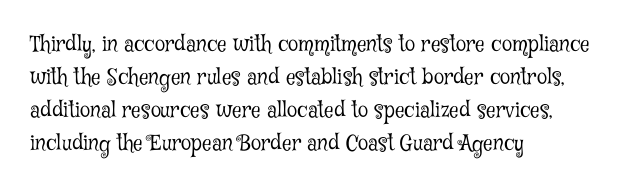
The image shows 21 px text type, upright; set left-aligned, normal line spacing (1.57x), normal letter spacing, not underlined.
